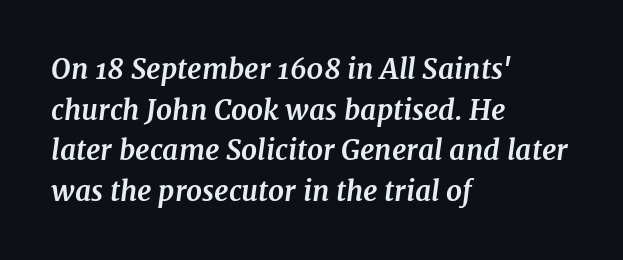
Q: Is the text bold? A: Yes.
Q: Is the text italic (slanted)? A: Yes, it leans right by about 7 degrees.
Q: Is the typeface a serif or a sans-serif typeface? A: Serif.
Q: Is the text underlined? A: No.
Q: How is the paragraph aligned? A: Left-aligned.
Q: Is the spacing between letters normal or unusually wide? A: Normal.
Q: Is the spacing between lines tight, normal or loose? A: Normal.
Q: Width (condensed, normal, or wide)? A: Normal.
Q: Stroke contrast? A: Medium.
Q: x-height? A: Medium.
Q: Monospaced? A: No.
